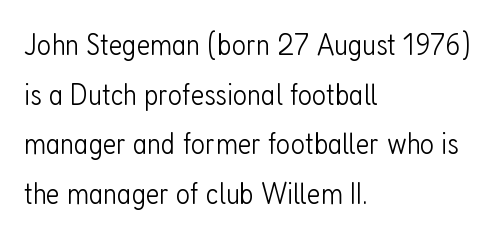
Q: Is the text bold? A: No.
Q: Is the text italic (slanted)? A: No, it is upright.
Q: Is the typeface a serif or a sans-serif typeface? A: Sans-serif.
Q: Is the text underlined? A: No.
Q: How is the paragraph aligned? A: Left-aligned.
Q: Is the spacing between letters normal or unusually wide? A: Normal.
Q: Is the spacing between lines tight, normal or loose? A: Normal.
Q: Width (condensed, normal, or wide)? A: Condensed.
Q: Stroke contrast? A: Low.
Q: x-height? A: Medium.
Q: Monospaced? A: No.
